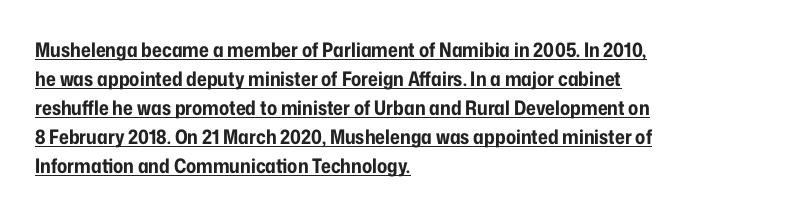
Students, note that the glyphs here touch the page at normal intervals. The rows are spaced the way most documents space them. Heavy-handed strokes throughout: this text is bold. These lines are set flush left with a ragged right edge.
